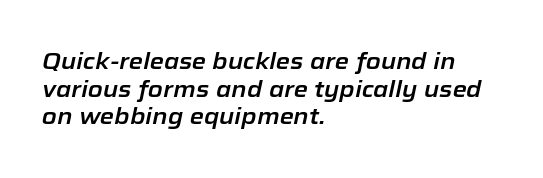
The image shows 23 px text type, italic (leaning right); set left-aligned, line spacing 1.2x, normal letter spacing, not underlined.
